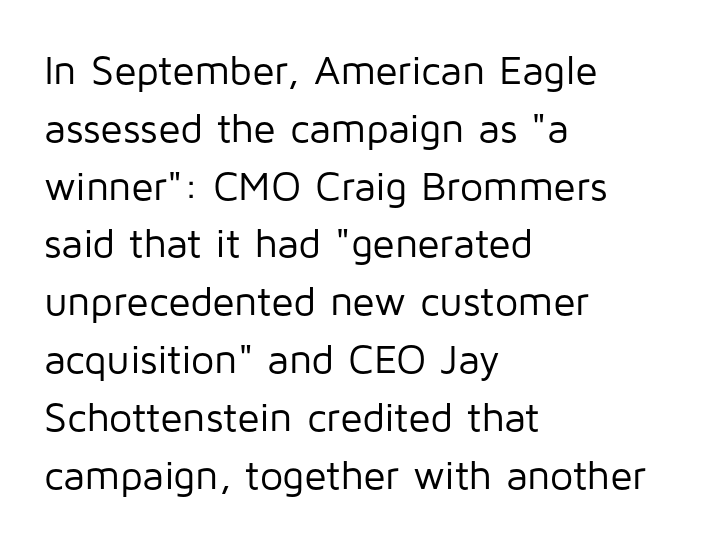
Does extra space separate the letters? No, they use regular spacing. Typographically, this falls in the sans-serif category. The compositor pushed each line to the left boundary. Upright lettering throughout. Compared with a typical body face, this is equally light or lighter still.
